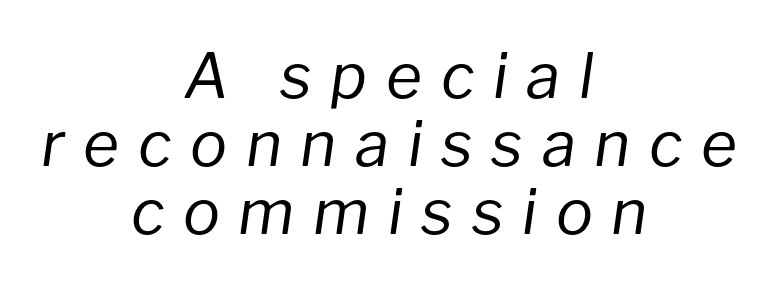
Q: Is the text bold? A: No.
Q: Is the text italic (slanted)? A: Yes, it leans right by about 8 degrees.
Q: Is the text underlined? A: No.
Q: How is the paragraph aligned? A: Centered.
Q: Is the spacing between letters normal or unusually wide? A: Unusually wide.
Q: Is the spacing between lines tight, normal or loose? A: Tight.
Q: Width (condensed, normal, or wide)? A: Normal.
Q: Stroke contrast? A: Low.
Q: x-height? A: Medium.
Q: Monospaced? A: No.
